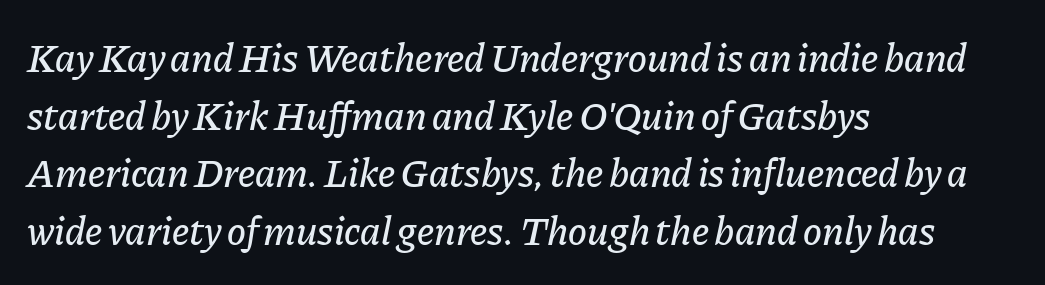
Where is the straight margin? On the left. In terms of leading, this rendering sits right in the middle. When letters slant like this, we call the style italic. Observe the ordinary spacing: letters are neighbours, not strangers.
